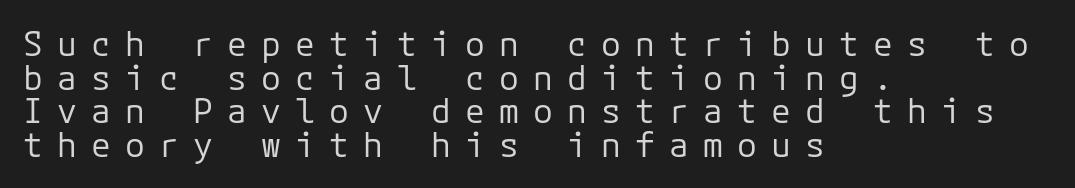
The image shows 33 px regular-weight sans-serif type, upright; set left-aligned, tight line spacing (1.02x), unusually wide letter spacing (+0.43 em), not underlined; low stroke contrast and a medium x-height.
